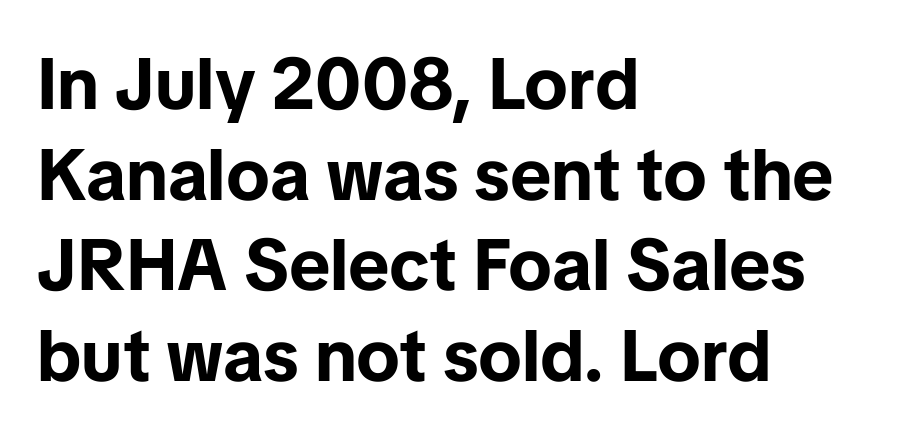
{"serif": "no", "italic": "no", "bold": "yes", "weight": "bold", "width": "normal", "stroke_contrast": "low", "x_height": "medium", "monospaced": "no", "underline": "no", "align": "left", "line_spacing": "normal", "line_spacing_ratio": 1.26, "letter_spacing": "normal", "letter_spacing_em": 0.0, "glyph_px": 72}
